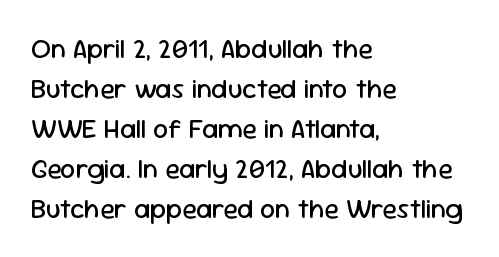
The image shows 27 px text type, upright; set left-aligned, normal line spacing (1.48x), normal letter spacing, not underlined.
